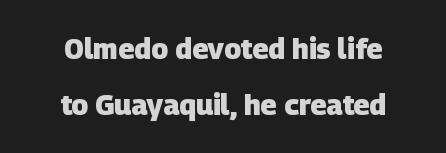
{"serif": "no", "bold": "yes", "weight": "heavy", "width": "normal", "stroke_contrast": "low", "x_height": "large", "monospaced": "no", "underline": "no", "line_spacing": "loose", "line_spacing_ratio": 1.99, "letter_spacing": "normal", "letter_spacing_em": 0.0, "glyph_px": 28}
